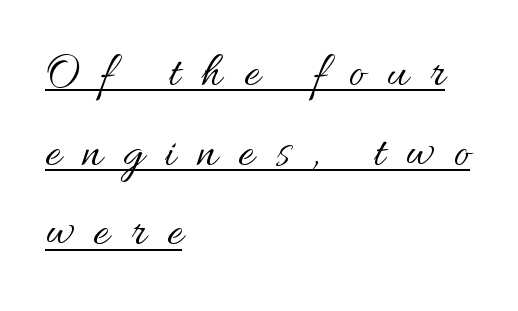
The image shows 48 px regular-weight type; set left-aligned, normal line spacing (1.66x), unusually wide letter spacing (+0.45 em), underlined; medium stroke contrast and a small x-height.
